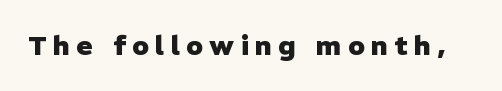
The passage shown is not underscored anywhere. Compared with typical body copy, the letter spacing here is much looser. In terms of weight, the rendering is a true, heavy bold. The typography opts for an upright posture over an oblique one.
